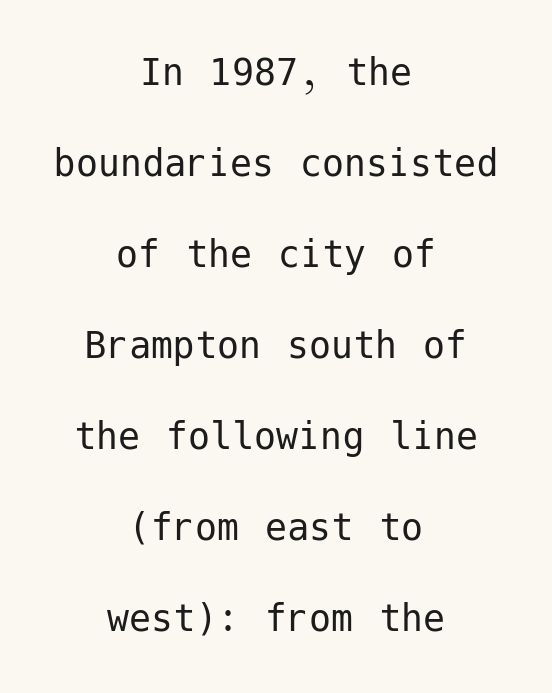
The image shows 44 px regular-weight sans-serif type, upright; set centered, loose line spacing (2.07x), normal letter spacing, not underlined; low stroke contrast and a medium x-height.
